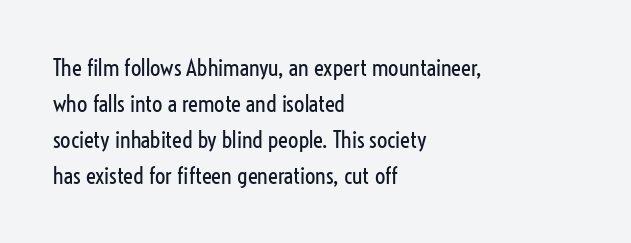
The foot of each line stays bare and open. It's the straight-up-and-down kind of type. The gaps between neighbouring characters are ordinary and unremarkable. A normal amount of white space separates one row of letters from the next. Typeset ragged right — the left edge is the straight one. Is the stroke heavy? The answer is a plain regular-or-lighter.
